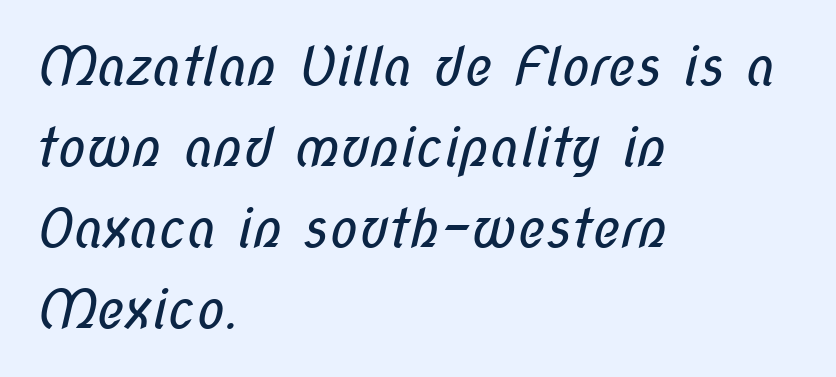
The image shows 53 px regular-weight, condensed sans-serif type; set left-aligned, normal line spacing (1.53x), normal letter spacing, not underlined; low stroke contrast and a medium x-height.
